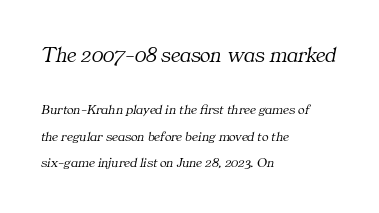
The image shows 22 px text type, italic (leaning right); set left-aligned, line spacing 1.89x, normal letter spacing, not underlined; the first (top) block is 1.57x larger.
